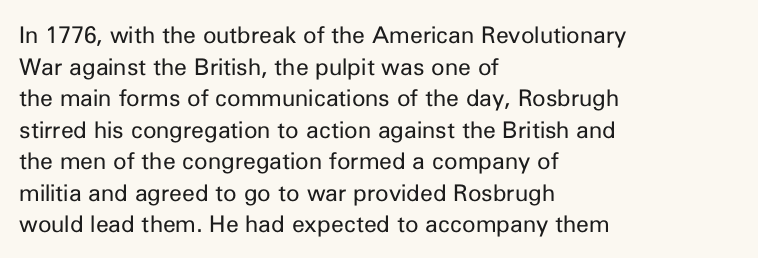
{"italic": "no", "bold": "no", "underline": "no", "align": "left", "line_spacing": "normal", "line_spacing_ratio": 1.37, "letter_spacing": "normal", "letter_spacing_em": 0.0, "glyph_px": 23}
